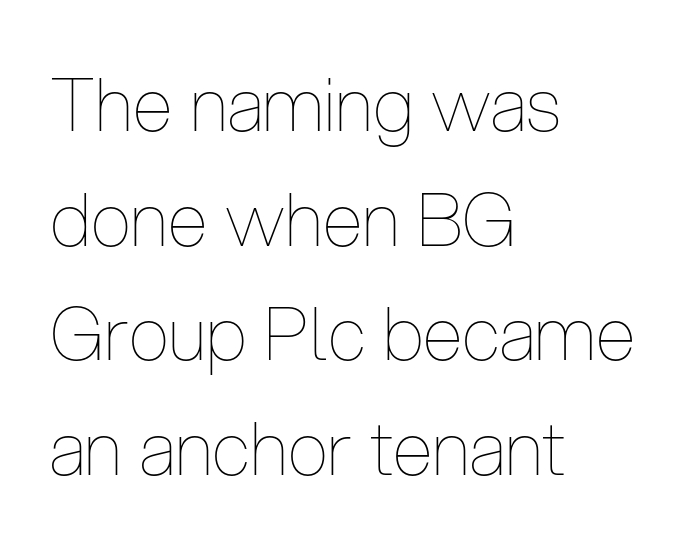
The image shows 73 px thin, condensed type, upright; set left-aligned, normal line spacing (1.57x), normal letter spacing, not underlined; low stroke contrast and a medium x-height.
